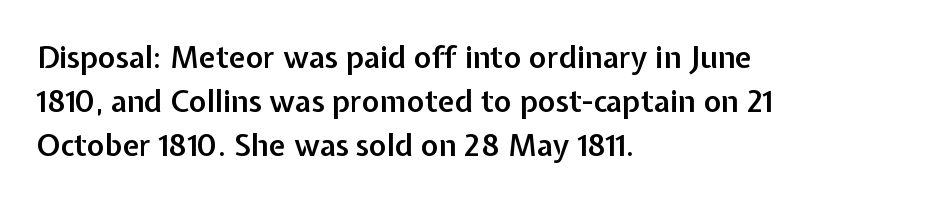
The image shows 30 px semibold sans-serif type, upright; set left-aligned, normal line spacing (1.46x), normal letter spacing, not underlined; low stroke contrast and a medium x-height.
